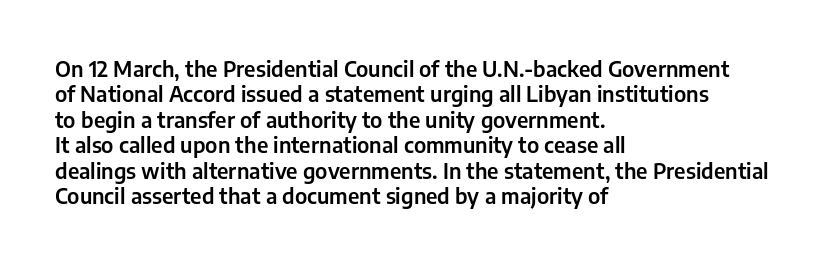
Q: Is the text italic (slanted)? A: No, it is upright.
Q: Is the text underlined? A: No.
Q: How is the paragraph aligned? A: Left-aligned.
Q: Is the spacing between letters normal or unusually wide? A: Normal.
